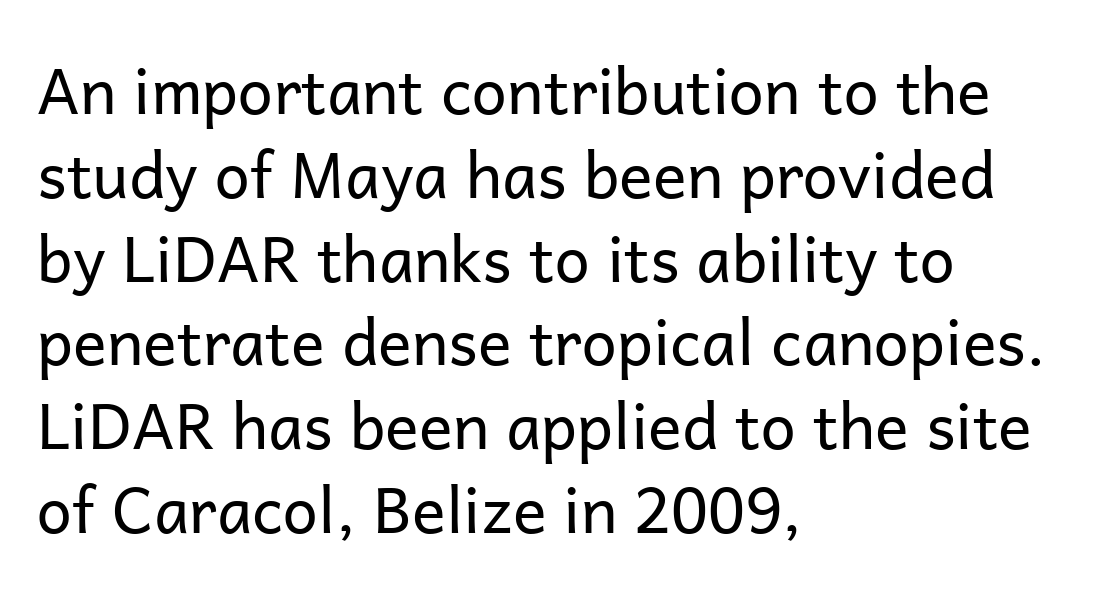
The image shows 63 px regular-weight sans-serif type, upright; set left-aligned, normal line spacing (1.33x), normal letter spacing, not underlined; low stroke contrast and a medium x-height.
